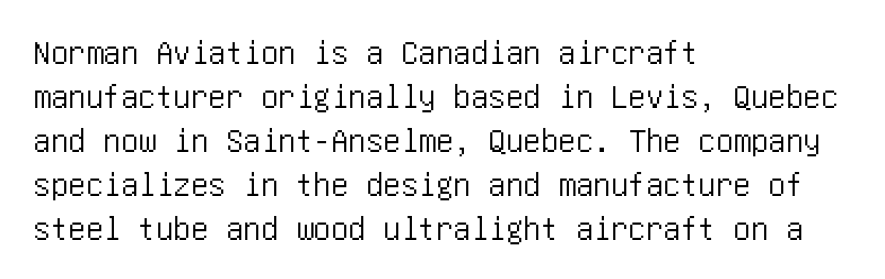
Q: Is the text italic (slanted)? A: No, it is upright.
Q: Is the typeface a serif or a sans-serif typeface? A: Sans-serif.
Q: Is the text underlined? A: No.
Q: How is the paragraph aligned? A: Left-aligned.
Q: Is the spacing between letters normal or unusually wide? A: Normal.
Q: Is the spacing between lines tight, normal or loose? A: Normal.
Q: Width (condensed, normal, or wide)? A: Condensed.
Q: Stroke contrast? A: Low.
Q: x-height? A: Large.
